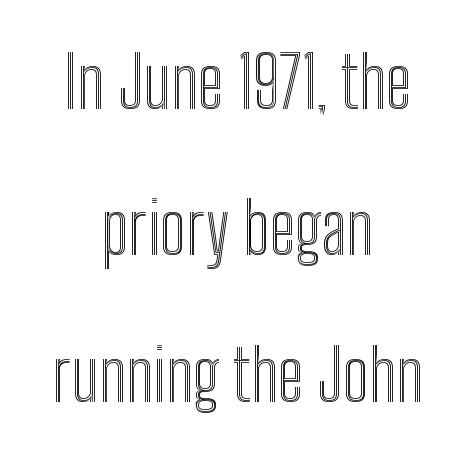
{"italic": "no", "width": "condensed", "x_height": "medium", "monospaced": "no", "underline": "no", "align": "center", "line_spacing": "loose", "line_spacing_ratio": 2.09, "letter_spacing": "normal", "letter_spacing_em": 0.0, "glyph_px": 70}
